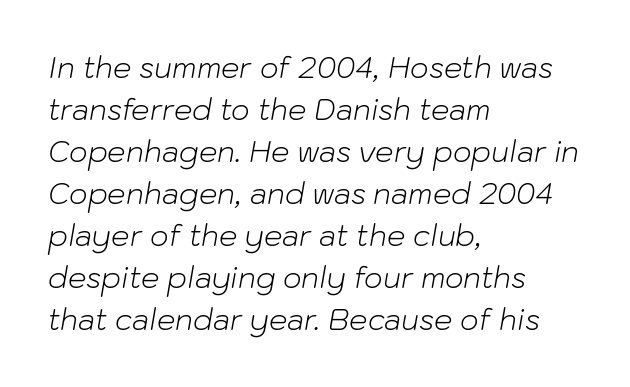
The image shows 29 px light type, italic (leaning right); set left-aligned, normal line spacing (1.45x), normal letter spacing, not underlined; low stroke contrast and a medium x-height.
